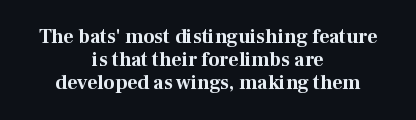
Q: Is the text bold? A: Yes.
Q: Is the text italic (slanted)? A: No, it is upright.
Q: Is the text underlined? A: No.
Q: How is the paragraph aligned? A: Centered.
Q: Is the spacing between letters normal or unusually wide? A: Normal.
